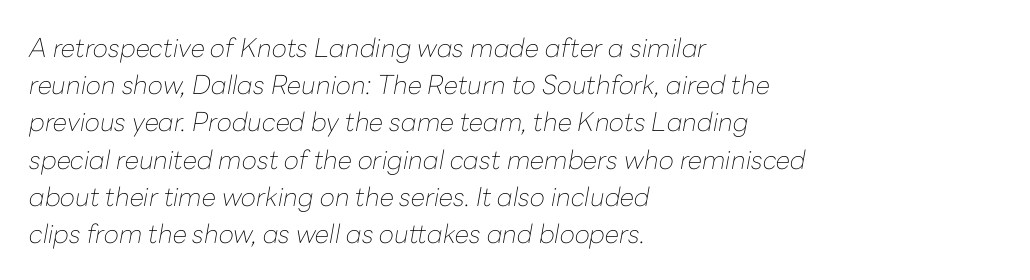
Q: Is the text bold? A: No.
Q: Is the text italic (slanted)? A: Yes, it leans right by about 10 degrees.
Q: Is the text underlined? A: No.
Q: How is the paragraph aligned? A: Left-aligned.
Q: Is the spacing between letters normal or unusually wide? A: Normal.
Q: Is the spacing between lines tight, normal or loose? A: Normal.
